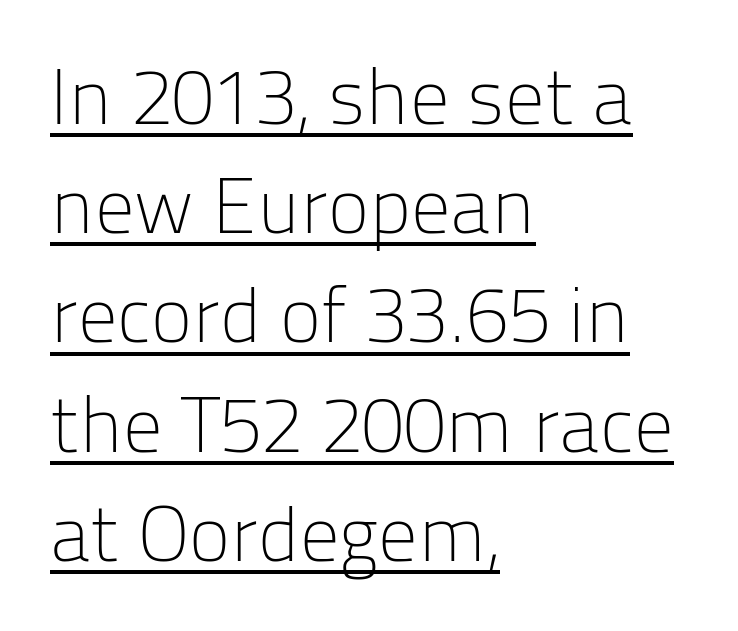
The image shows 78 px light sans-serif type, upright; set left-aligned, normal line spacing (1.4x), normal letter spacing, underlined; low stroke contrast and a medium x-height.
